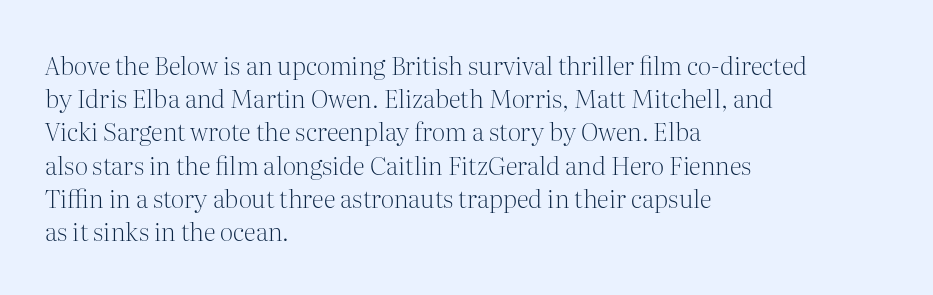
Q: Is the text bold? A: No.
Q: Is the text italic (slanted)? A: No, it is upright.
Q: Is the text underlined? A: No.
Q: How is the paragraph aligned? A: Left-aligned.
Q: Is the spacing between letters normal or unusually wide? A: Normal.
Q: Is the spacing between lines tight, normal or loose? A: Normal.
